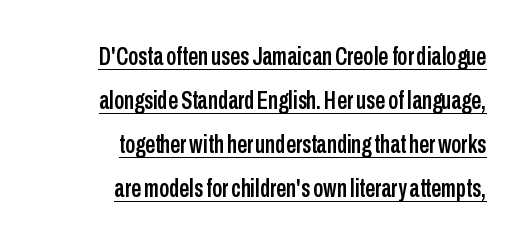
{"italic": "no", "underline": "yes", "align": "right", "line_spacing_ratio": 1.76, "letter_spacing": "normal", "letter_spacing_em": 0.0, "glyph_px": 25}
